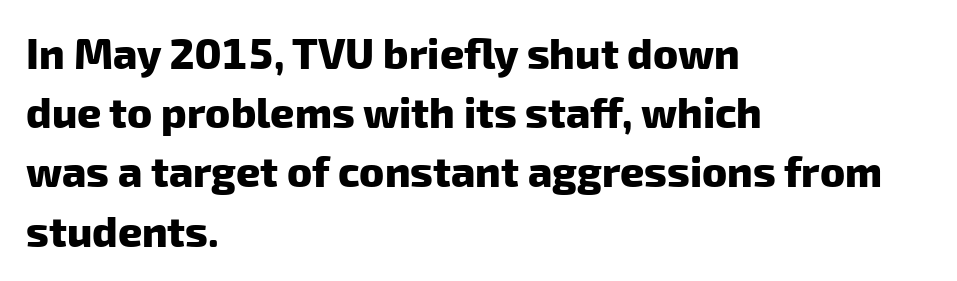
Leftover space on each line is placed entirely after the last word. Default kerning and tracking; the words read as compact shapes. This sample has the flowing, uneven cadence of proportional lettering. Does the type have serifs? No, each stem ends abruptly. Strokes here are thick enough to call this a true bold. The string is rendered with underlining switched off.
